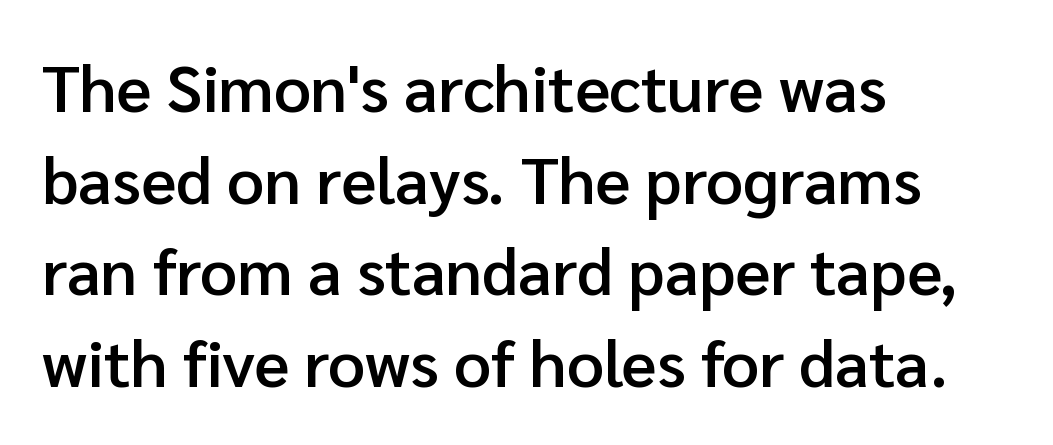
The image shows 65 px semibold sans-serif type, upright; set left-aligned, normal line spacing (1.41x), normal letter spacing, not underlined; low stroke contrast and a medium x-height.
